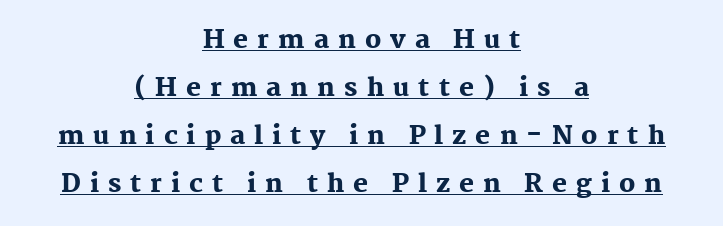
The image shows 25 px bold type, upright; set centered, loose line spacing (1.92x), unusually wide letter spacing (+0.36 em), underlined.
